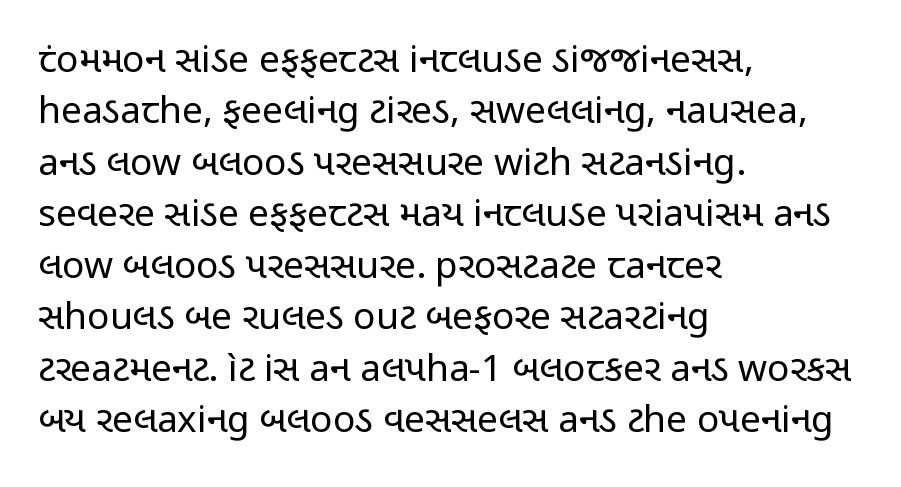
This sample keeps an unexceptional amount of space between lines. This rendering uses left alignment, leaving the right contour irregular. This sample has the flowing, uneven cadence of proportional lettering. The rendering keeps characters at their native spacing. Notice how the stems are strictly vertical — no italics here.
